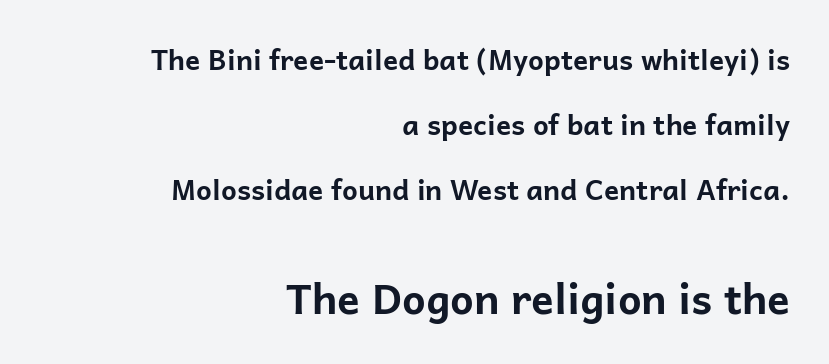
Q: Is the text bold? A: Yes.
Q: Is the text italic (slanted)? A: No, it is upright.
Q: Is the typeface a serif or a sans-serif typeface? A: Sans-serif.
Q: Is the text underlined? A: No.
Q: How is the paragraph aligned? A: Right-aligned.
Q: Is the spacing between letters normal or unusually wide? A: Normal.
Q: Is the spacing between lines tight, normal or loose? A: Loose.
Q: Which block of text is set in a larger size, the first (top) or the second (bottom)? A: The second (bottom) one.
Q: Width (condensed, normal, or wide)? A: Normal.
Q: Stroke contrast? A: Low.
Q: x-height? A: Medium.
Q: Monospaced? A: No.
